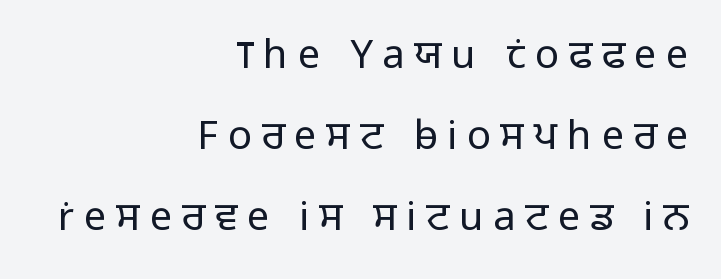
{"serif": "no", "italic": "no", "bold": "no", "weight": "light", "width": "normal", "stroke_contrast": "low", "x_height": "medium", "monospaced": "no", "underline": "no", "align": "right", "line_spacing": "loose", "line_spacing_ratio": 2.02, "letter_spacing": "wide", "letter_spacing_em": 0.24, "glyph_px": 40}
